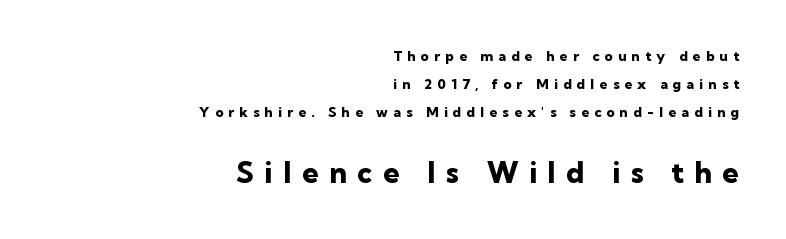
{"serif": "no", "italic": "no", "bold": "yes", "weight": "heavy", "width": "normal", "stroke_contrast": "low", "x_height": "medium", "monospaced": "no", "underline": "no", "align": "right", "line_spacing": "loose", "line_spacing_ratio": 2.0, "letter_spacing": "wide", "letter_spacing_em": 0.37, "larger_block": "second", "size_ratio": 2.07, "glyph_px": 29}
